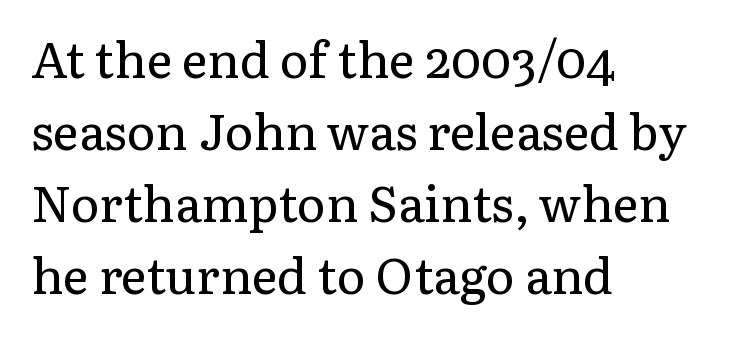
The face used here is seriffed, in the tradition of book romans. Casual observation: everything's shoved over to the left. The face used here is proportionally spaced, like ordinary book or web type. The vertical gap from one line to the next is medium. The specimen omits any rule beneath the text block's lines. These glyphs show unthickened strokes, regular width or finer.
